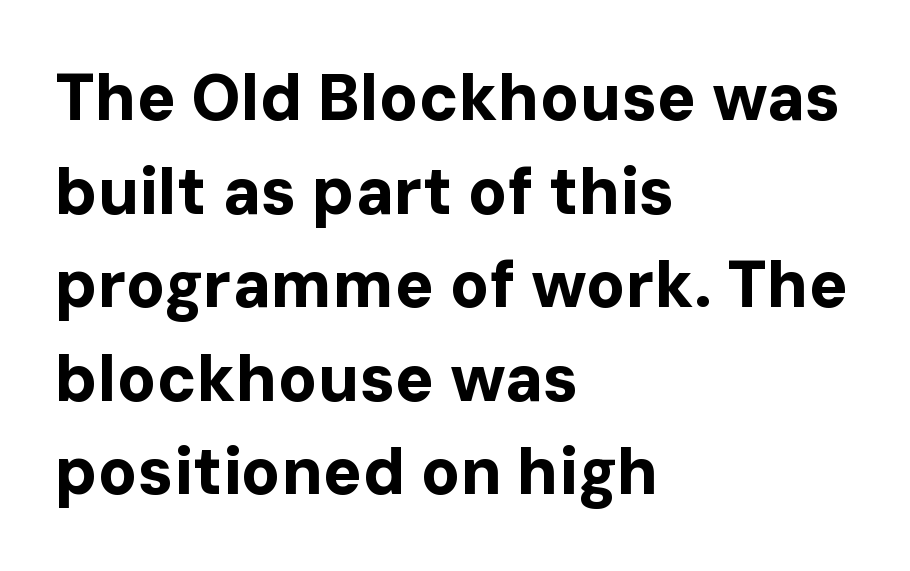
Look at the stroke-to-counter ratio: heavy, a bold. A typesetter would mark this as roman, not italic. Each letter keeps its own natural width here, so spacing adapts to shape. A typesetter would call this leading conventional body-copy spacing. Short and long lines alike share a common starting point at left.
